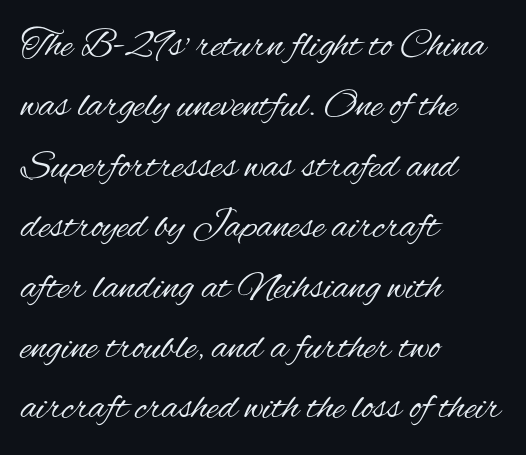
A typesetter would call this proportional, since set widths differ per character. The string is rendered with underlining switched off. A sans-serif font was chosen for this passage. Unbolded letterforms with no extra heft. The rows are spaced the way most documents space them.
